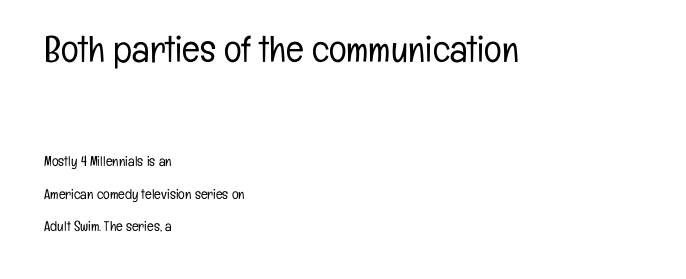
The image shows 37 px light, condensed sans-serif type, upright; set left-aligned, loose line spacing (2.32x), normal letter spacing, not underlined; the first (top) block is 2.64x larger; low stroke contrast and a medium x-height.
